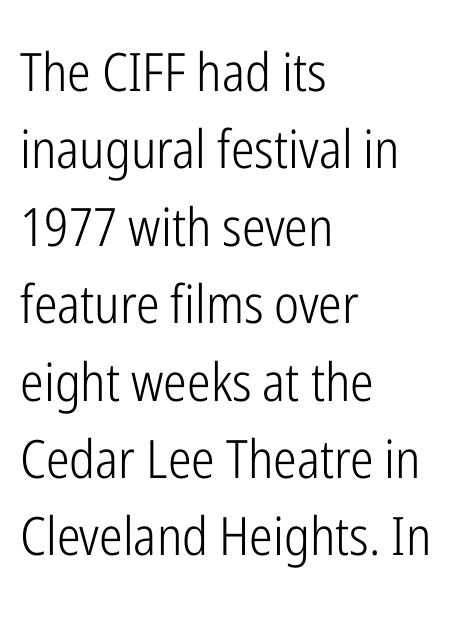
The image shows 53 px light, condensed sans-serif type, upright; set left-aligned, normal line spacing (1.46x), normal letter spacing, not underlined; low stroke contrast and a medium x-height.
